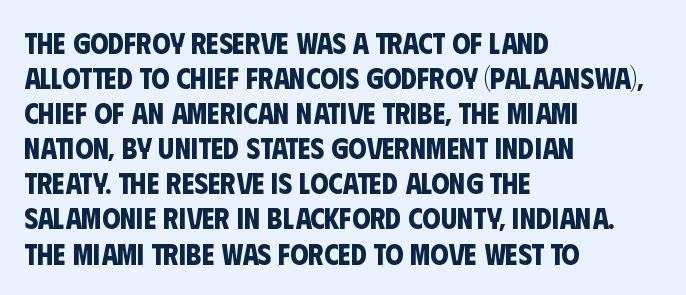
Quick note: underline off. In terms of weight, the rendering is a true, heavy bold. The setting favours the left margin, as ordinary paragraphs usually do. The rendering shows plain stroke endings on the letterforms — a sans-serif design. Nothing unusual about the tracking: characters are spaced as the font intends.
